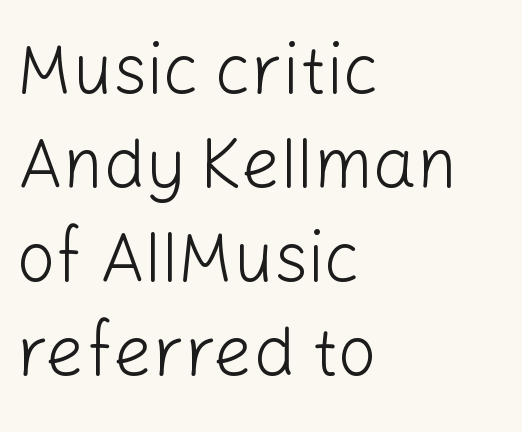
The image shows 69 px light sans-serif type, upright; set left-aligned, normal line spacing (1.36x), normal letter spacing, not underlined; low stroke contrast and a medium x-height.
